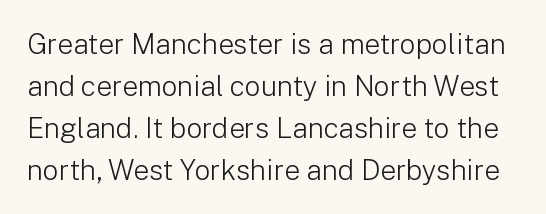
In terms of letterspacing, this is plain default setting. Font category for this specimen: sans-serif. The passage shown is typed in a proportional face where columns would drift. Think standard paragraph weight, or any step lighter than that. Is there much room between lines? A standard amount, neither cramped nor airy.
